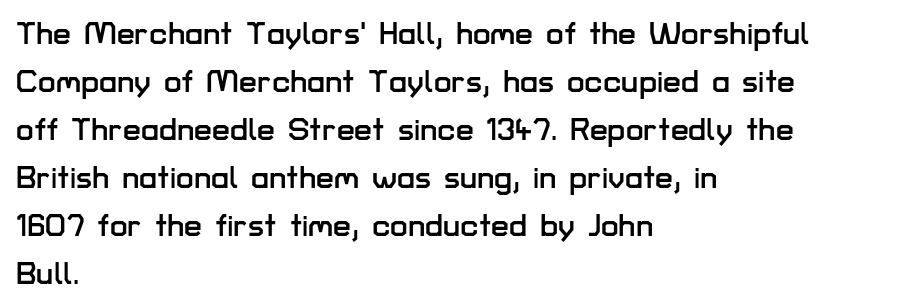
{"serif": "no", "italic": "no", "width": "normal", "stroke_contrast": "low", "x_height": "medium", "monospaced": "no", "underline": "no", "align": "left", "line_spacing": "normal", "line_spacing_ratio": 1.5, "letter_spacing": "normal", "letter_spacing_em": 0.0, "glyph_px": 32}
